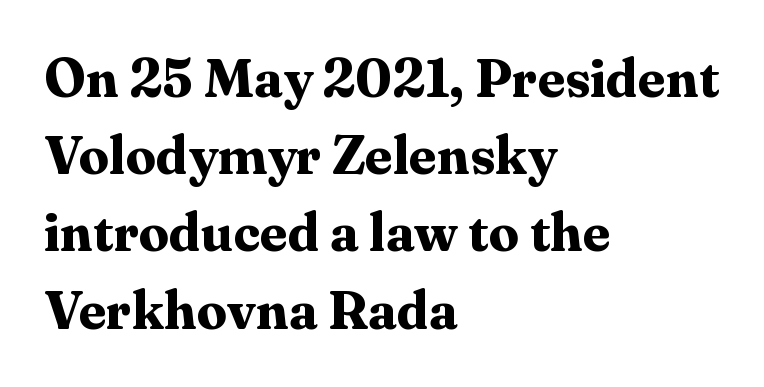
Beneath every word, the page is bare. Designer's note — italics off, roman on. Which margin do the lines hug? The left one — the right edge is uneven. Standard letterfit; no display-style spreading of the glyphs.
